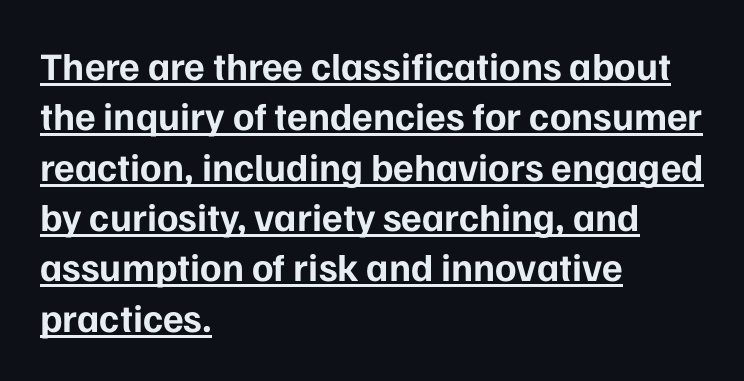
{"serif": "no", "italic": "no", "bold": "yes", "weight": "bold", "width": "normal", "stroke_contrast": "low", "x_height": "medium", "monospaced": "no", "underline": "yes", "align": "left", "line_spacing": "normal", "line_spacing_ratio": 1.29, "letter_spacing": "normal", "letter_spacing_em": 0.0, "glyph_px": 39}
